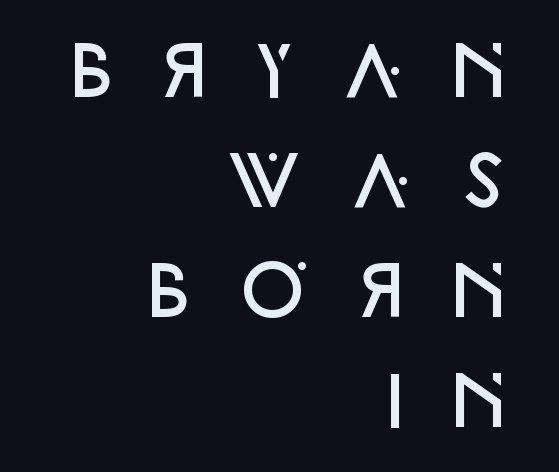
This block has exactly the height ordinary leading produces. The strip under each line holds only bare page. Letterform terminals end flat and unadorned throughout the passage. The glyphs have the mass of a demibold cut, below bold. The face used here is proportionally spaced, like ordinary book or web type. The horizontal fit of the characters is loose and conspicuously gappy.
